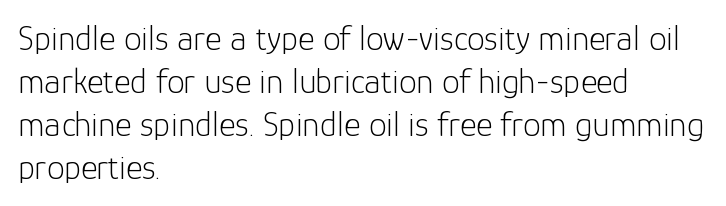
The image shows 35 px light sans-serif type, upright; set left-aligned, line spacing 1.23x, normal letter spacing, not underlined; low stroke contrast and a medium x-height.
